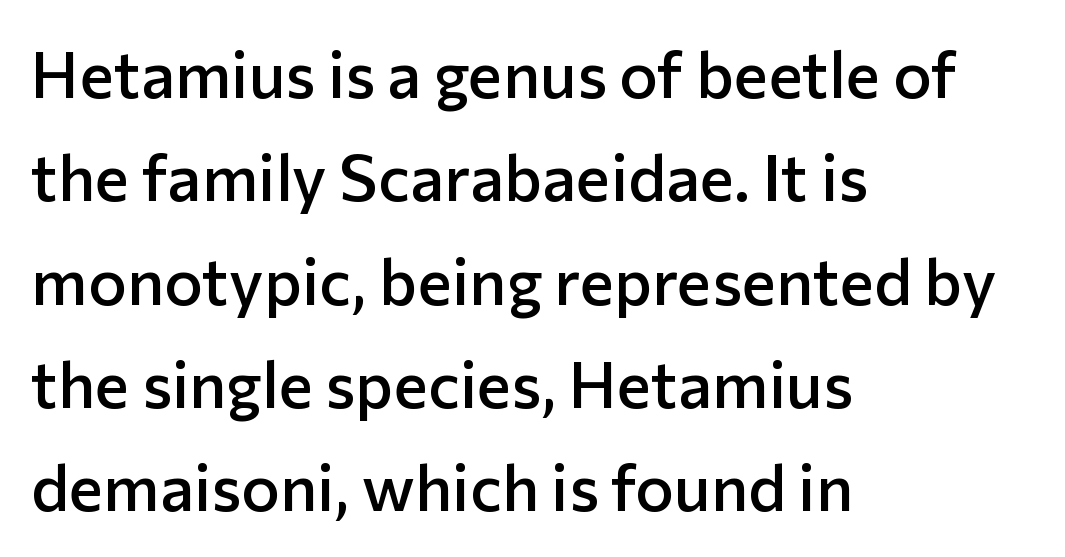
Q: Is the text bold? A: Semi-bold.
Q: Is the text italic (slanted)? A: No, it is upright.
Q: Is the typeface a serif or a sans-serif typeface? A: Sans-serif.
Q: Is the text underlined? A: No.
Q: How is the paragraph aligned? A: Left-aligned.
Q: Is the spacing between letters normal or unusually wide? A: Normal.
Q: Is the spacing between lines tight, normal or loose? A: Normal.
Q: Width (condensed, normal, or wide)? A: Normal.
Q: Stroke contrast? A: Low.
Q: x-height? A: Medium.
Q: Monospaced? A: No.
